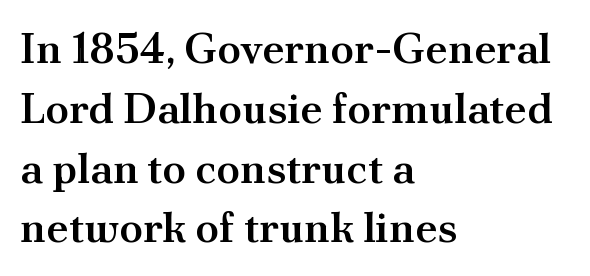
Q: Is the text bold? A: Semi-bold.
Q: Is the text italic (slanted)? A: No, it is upright.
Q: Is the typeface a serif or a sans-serif typeface? A: Serif.
Q: Is the text underlined? A: No.
Q: How is the paragraph aligned? A: Left-aligned.
Q: Is the spacing between letters normal or unusually wide? A: Normal.
Q: Is the spacing between lines tight, normal or loose? A: Normal.
Q: Width (condensed, normal, or wide)? A: Normal.
Q: Stroke contrast? A: Medium.
Q: x-height? A: Small.
Q: Monospaced? A: No.
